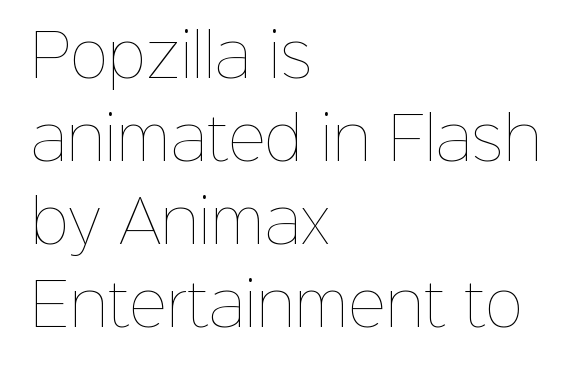
{"italic": "no", "bold": "no", "weight": "thin", "width": "normal", "stroke_contrast": "low", "x_height": "medium", "monospaced": "no", "underline": "no", "align": "left", "line_spacing": "normal", "line_spacing_ratio": 1.43, "letter_spacing": "normal", "letter_spacing_em": 0.0, "glyph_px": 58}
